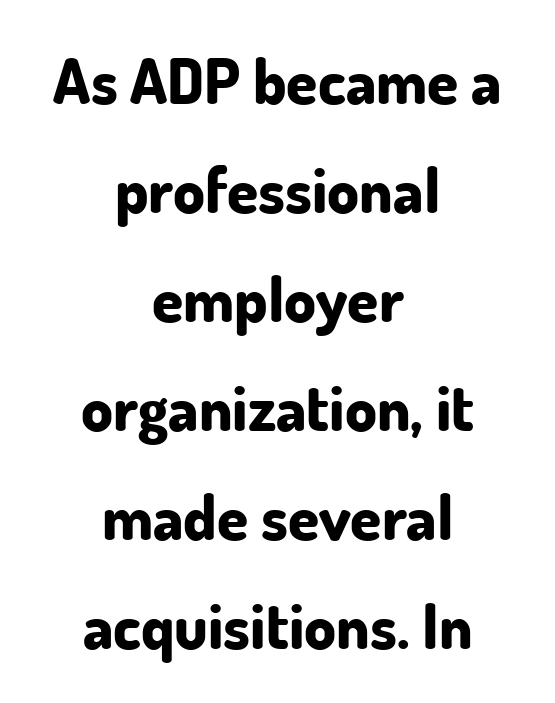
The passage shown is emphatically bold. The font family rendered here belongs to the sans-serif group. Observe the ordinary spacing: letters are neighbours, not strangers. Just letters on the line, the space beneath them empty. The face used here is proportionally spaced, like ordinary book or web type.
